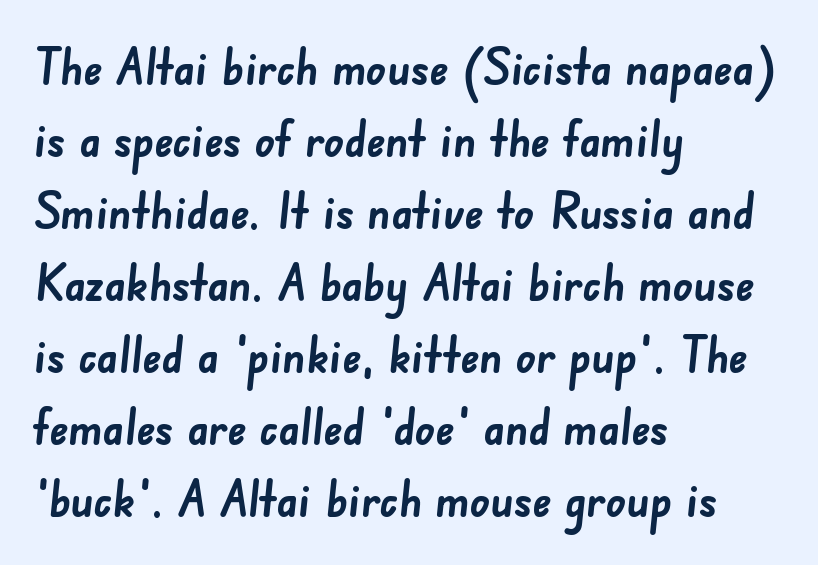
The string is rendered with underlining switched off. Does the weight exceed regular? Yes, all the way to bold. A typesetter would call this zero additional tracking. The passage shown stacks its lines at a standard gap. Check where the strokes stop: nothing finishes them off — pure sans. Think of a printed novel: that variable character pitch is what you see here.
